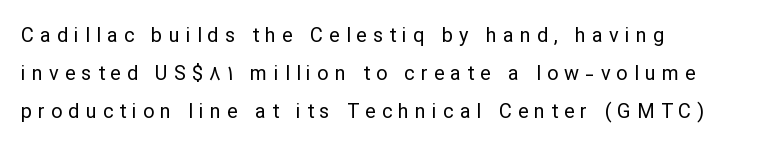
{"italic": "no", "bold": "no", "underline": "no", "align": "left", "line_spacing": "loose", "line_spacing_ratio": 1.9, "letter_spacing": "wide", "letter_spacing_em": 0.3, "glyph_px": 20}
